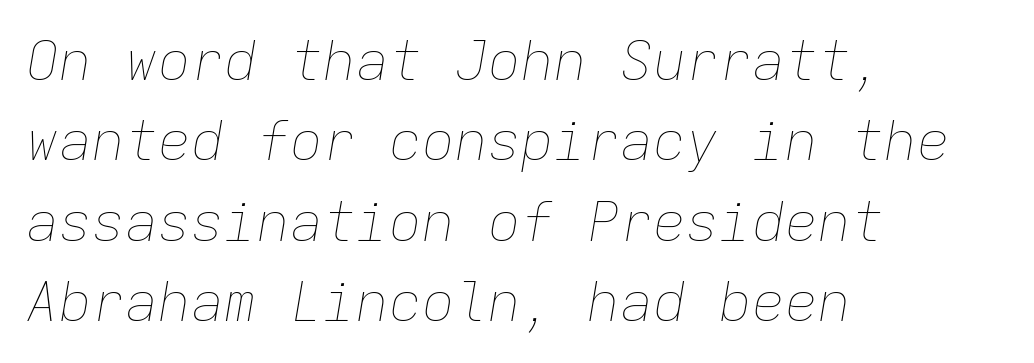
Q: Is the text bold? A: No.
Q: Is the text italic (slanted)? A: Yes, it leans right by about 9 degrees.
Q: Is the text underlined? A: No.
Q: How is the paragraph aligned? A: Left-aligned.
Q: Is the spacing between letters normal or unusually wide? A: Normal.
Q: Is the spacing between lines tight, normal or loose? A: Normal.
Q: Width (condensed, normal, or wide)? A: Normal.
Q: Stroke contrast? A: Low.
Q: x-height? A: Medium.
Q: Monospaced? A: Yes.
